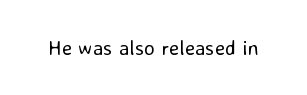
Q: Is the text bold? A: No.
Q: Is the text italic (slanted)? A: No, it is upright.
Q: Is the text underlined? A: No.
Q: Is the spacing between letters normal or unusually wide? A: Normal.
